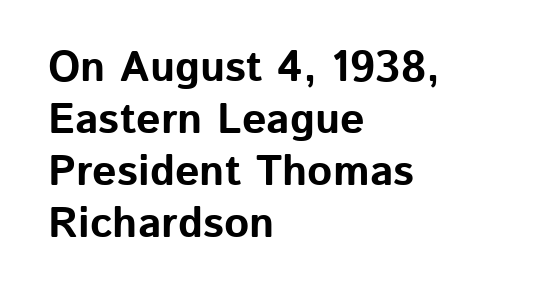
{"serif": "no", "italic": "no", "bold": "yes", "weight": "bold", "width": "normal", "stroke_contrast": "low", "x_height": "medium", "monospaced": "no", "underline": "no", "align": "left", "line_spacing_ratio": 1.21, "letter_spacing": "normal", "letter_spacing_em": 0.0, "glyph_px": 43}
